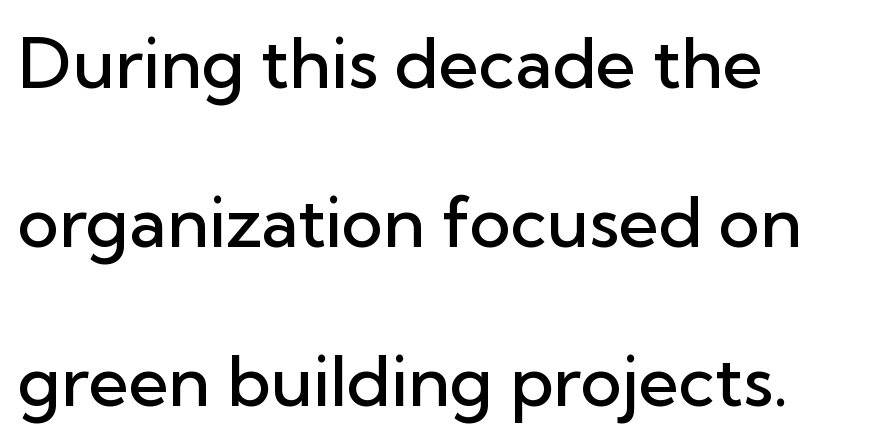
{"serif": "no", "italic": "no", "bold": "semi", "weight": "semibold", "width": "normal", "stroke_contrast": "low", "x_height": "medium", "monospaced": "no", "underline": "no", "align": "left", "line_spacing": "loose", "line_spacing_ratio": 2.27, "letter_spacing": "normal", "letter_spacing_em": 0.0, "glyph_px": 70}
